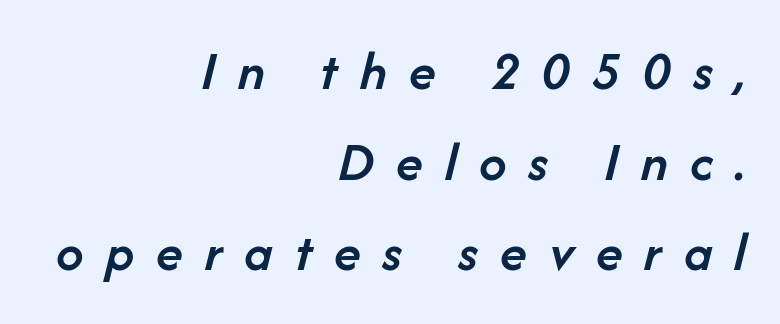
A typesetter would call this leading conventional body-copy spacing. How heavy is the stroke? Medium-heavy — a semibold, shy of bold. The strip under each line holds only bare page. What stands out about the letter spacing? Its width — letters are far apart. Looks like regular typesetting: each glyph gets only the width it needs. The glyphs look as if they've been sheared to an angle.
